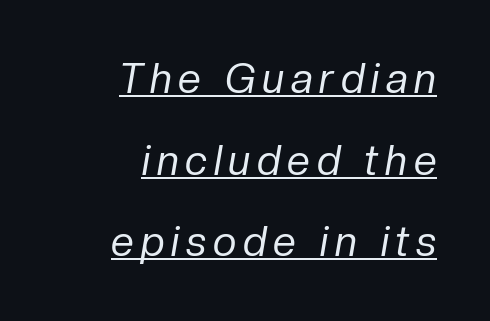
Q: Is the text bold? A: No.
Q: Is the text italic (slanted)? A: Yes, it leans right by about 10 degrees.
Q: Is the text underlined? A: Yes.
Q: How is the paragraph aligned? A: Right-aligned.
Q: Is the spacing between lines tight, normal or loose? A: Loose.
Q: Width (condensed, normal, or wide)? A: Normal.
Q: Stroke contrast? A: Low.
Q: x-height? A: Medium.
Q: Monospaced? A: No.
